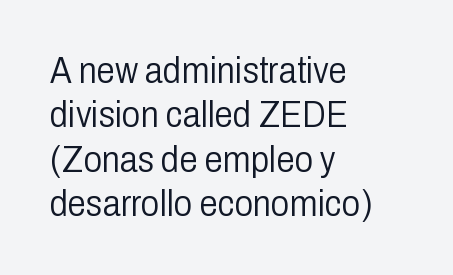
Q: Is the text bold? A: No.
Q: Is the text italic (slanted)? A: No, it is upright.
Q: Is the typeface a serif or a sans-serif typeface? A: Sans-serif.
Q: Is the text underlined? A: No.
Q: How is the paragraph aligned? A: Left-aligned.
Q: Is the spacing between letters normal or unusually wide? A: Normal.
Q: Width (condensed, normal, or wide)? A: Condensed.
Q: Stroke contrast? A: Low.
Q: x-height? A: Medium.
Q: Monospaced? A: No.
